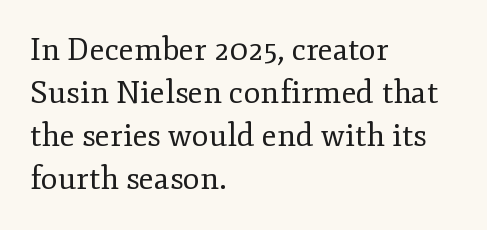
{"serif": "yes", "italic": "no", "bold": "no", "weight": "regular", "width": "normal", "stroke_contrast": "low", "x_height": "small", "monospaced": "no", "underline": "no", "align": "left", "line_spacing": "normal", "line_spacing_ratio": 1.39, "letter_spacing": "normal", "letter_spacing_em": 0.0, "glyph_px": 31}
